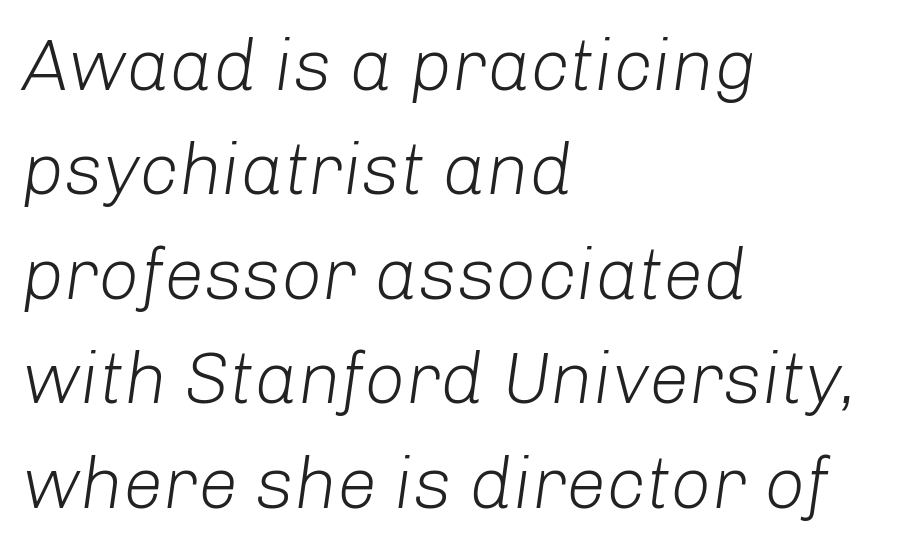
Each letter keeps its own natural width here, so spacing adapts to shape. Lines of text with bare space underneath. The vertical gap from one line to the next is medium. This reads as an unemphasized weight, regular at the heaviest. Notice how the stems are inclined rather than vertical — that's the hallmark of italics. Look at the tracking — it's just the regular setting, nothing added.
